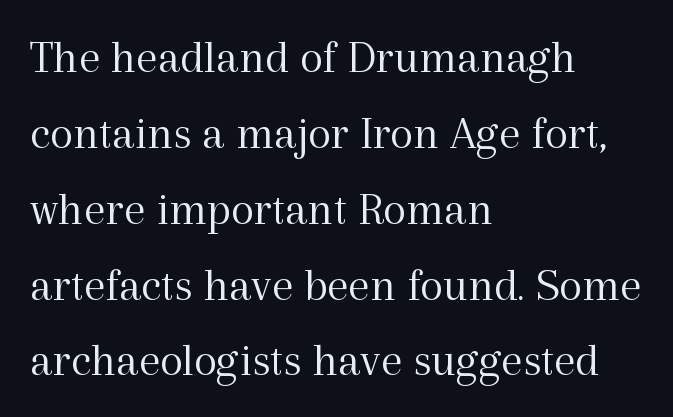
Vertical spacing — default. Is the letter spacing exaggerated? No — it looks like the ordinary default. The compositor pushed each line to the left boundary. Just letters on the line, the space beneath them empty. This is not heavy type; no bold has been used.
